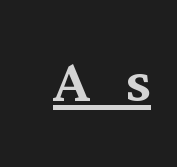
Old-style or modern, the face here clearly has serifs. Caption: expanded tracking, letters set apart. A typesetter would call this proportional, since set widths differ per character. This rendering features underlined lettering. These lines were composed using upright roman letters.
